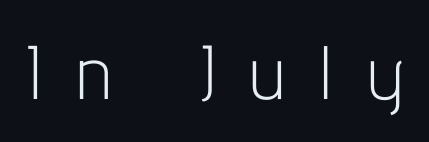
Q: Is the text bold? A: No.
Q: Is the text italic (slanted)? A: No, it is upright.
Q: Is the typeface a serif or a sans-serif typeface? A: Sans-serif.
Q: Is the text underlined? A: No.
Q: Is the spacing between letters normal or unusually wide? A: Unusually wide.
Q: Width (condensed, normal, or wide)? A: Condensed.
Q: Stroke contrast? A: Low.
Q: x-height? A: Medium.
Q: Monospaced? A: No.
